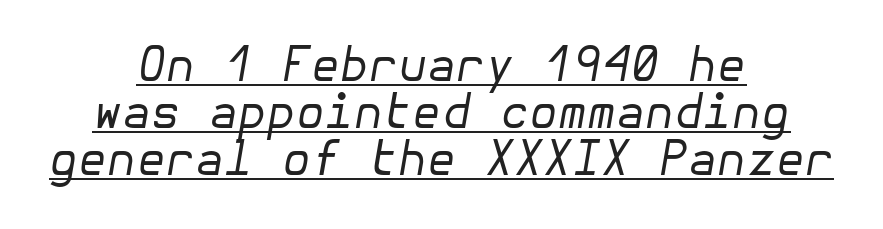
The image shows 47 px regular-weight type, italic (leaning right); set centered, tight line spacing (1.0x), normal letter spacing, underlined; low stroke contrast and a medium x-height.
